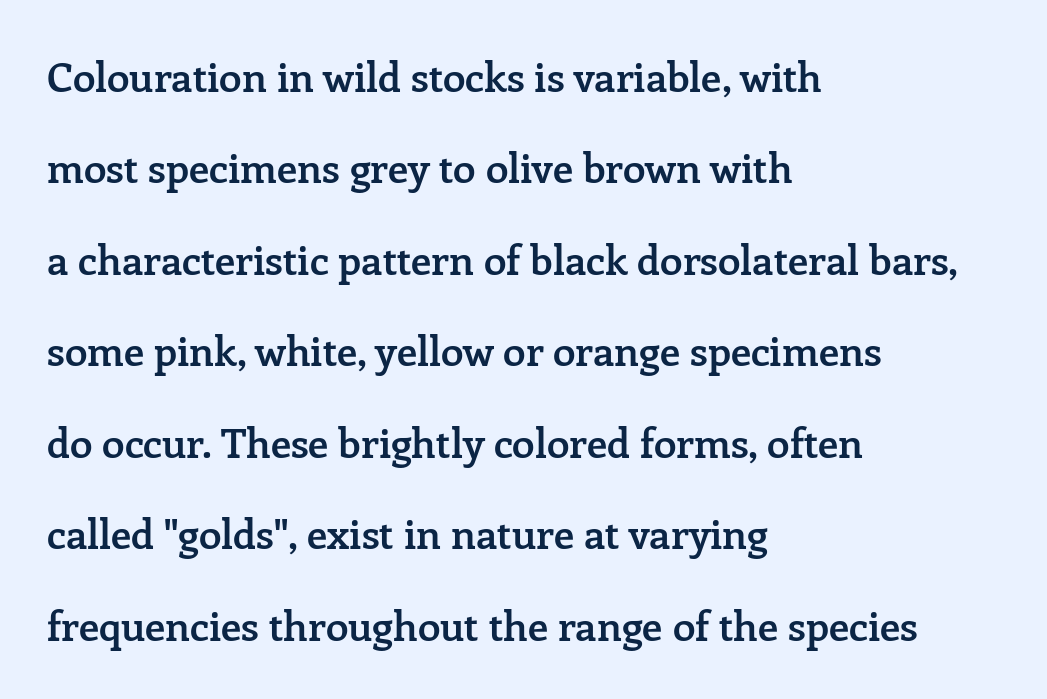
This sample uses a serif face. The glyphs are unaccompanied by any horizontal stroke below them. Is this a fixed-width face? No — the glyphs have proportional, varying widths. You can tell it's not italic because the verticals are truly vertical.
